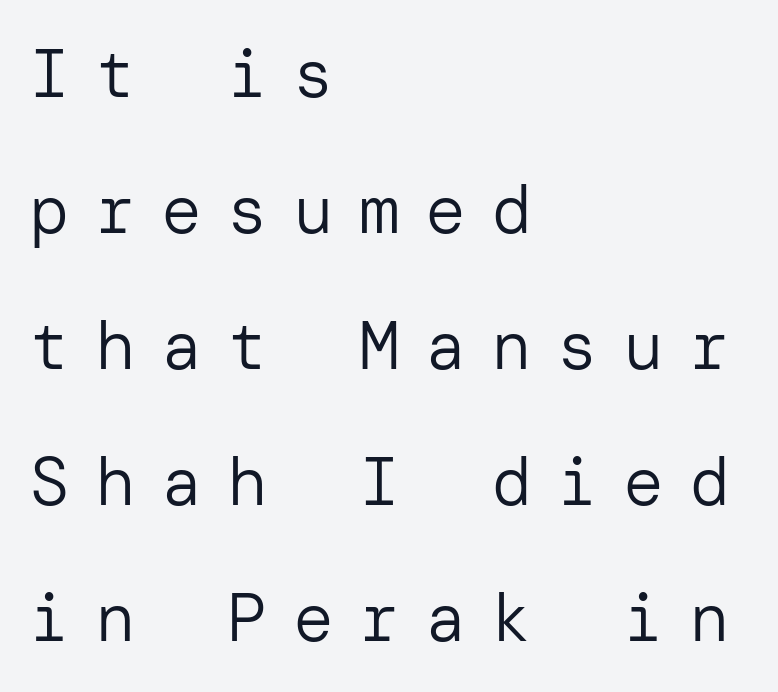
Every row of glyphs begins at an identical x-position on the left. What stands out about the letter spacing? Its width — letters are far apart. Each letter's strokes conclude bluntly, with no projecting serifs. No heavy texture on the line: the type isn't bold.
